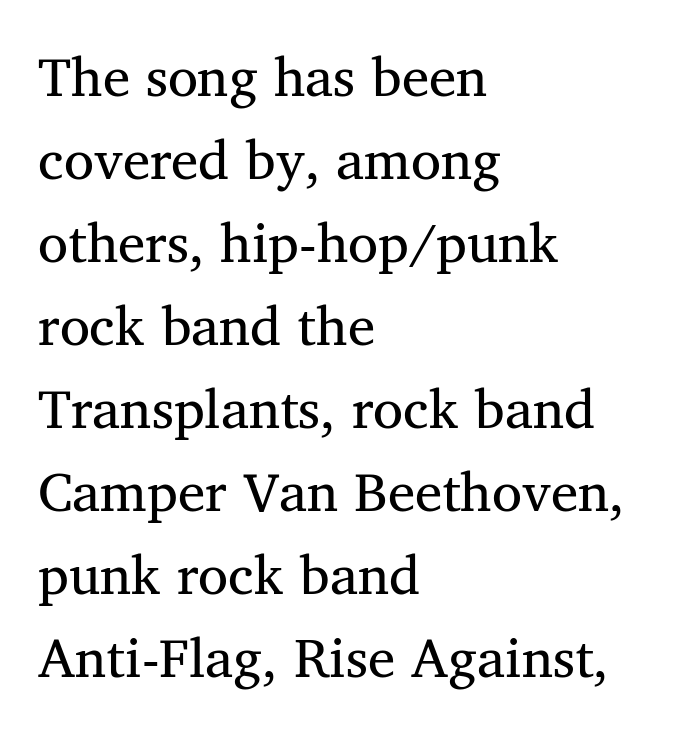
Q: Is the text bold? A: No.
Q: Is the text italic (slanted)? A: No, it is upright.
Q: Is the typeface a serif or a sans-serif typeface? A: Serif.
Q: Is the text underlined? A: No.
Q: How is the paragraph aligned? A: Left-aligned.
Q: Is the spacing between letters normal or unusually wide? A: Normal.
Q: Is the spacing between lines tight, normal or loose? A: Normal.
Q: Width (condensed, normal, or wide)? A: Normal.
Q: Stroke contrast? A: Medium.
Q: x-height? A: Medium.
Q: Monospaced? A: No.
